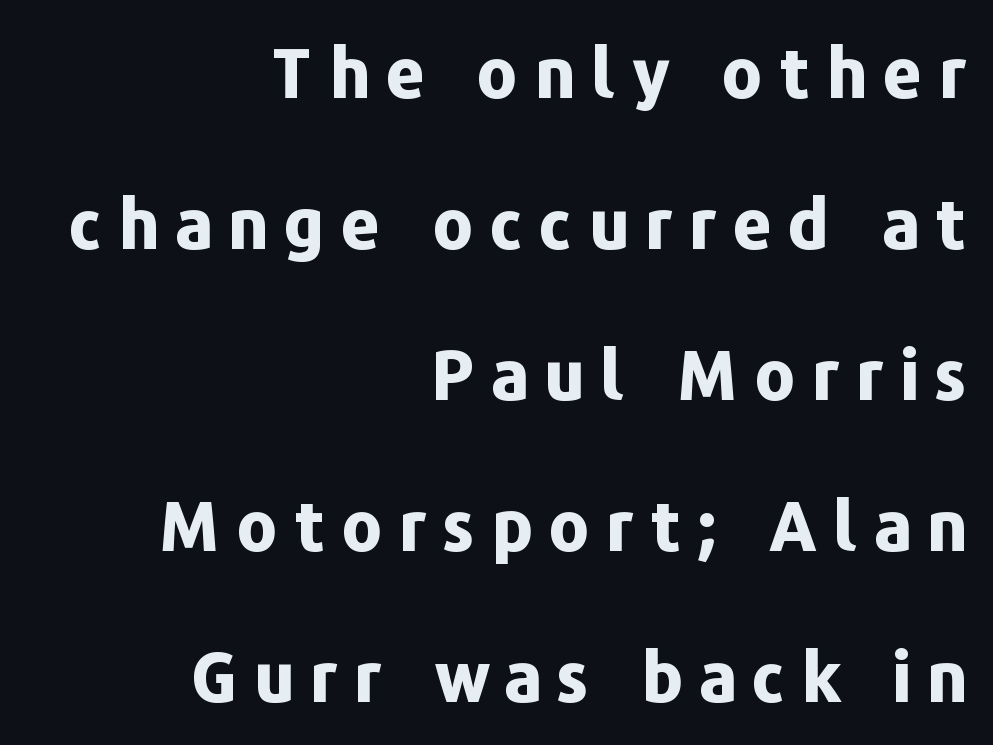
The image shows 69 px bold sans-serif type, upright; set right-aligned, loose line spacing (2.19x), unusually wide letter spacing (+0.23 em), not underlined; low stroke contrast and a medium x-height.
